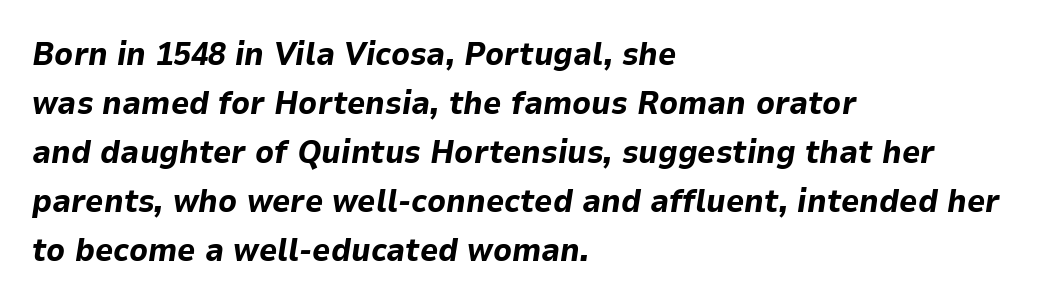
Q: Is the text bold? A: Yes.
Q: Is the text italic (slanted)? A: Yes, it leans right by about 9 degrees.
Q: Is the text underlined? A: No.
Q: How is the paragraph aligned? A: Left-aligned.
Q: Is the spacing between letters normal or unusually wide? A: Normal.
Q: Is the spacing between lines tight, normal or loose? A: Normal.
Q: Width (condensed, normal, or wide)? A: Normal.
Q: Stroke contrast? A: Low.
Q: x-height? A: Medium.
Q: Monospaced? A: No.
